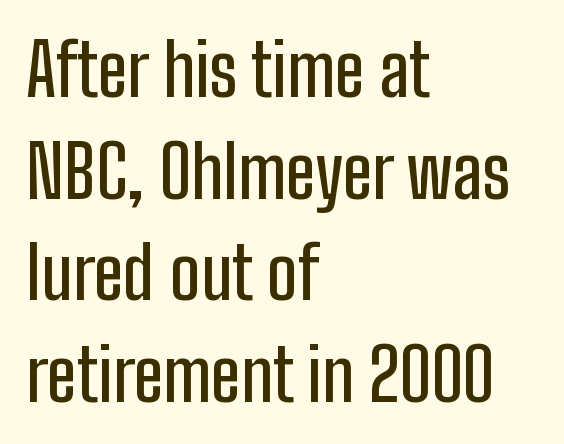
Q: Is the text italic (slanted)? A: No, it is upright.
Q: Is the typeface a serif or a sans-serif typeface? A: Sans-serif.
Q: Is the text underlined? A: No.
Q: How is the paragraph aligned? A: Left-aligned.
Q: Is the spacing between letters normal or unusually wide? A: Normal.
Q: Is the spacing between lines tight, normal or loose? A: Normal.
Q: Width (condensed, normal, or wide)? A: Condensed.
Q: Stroke contrast? A: Low.
Q: x-height? A: Medium.
Q: Monospaced? A: No.
